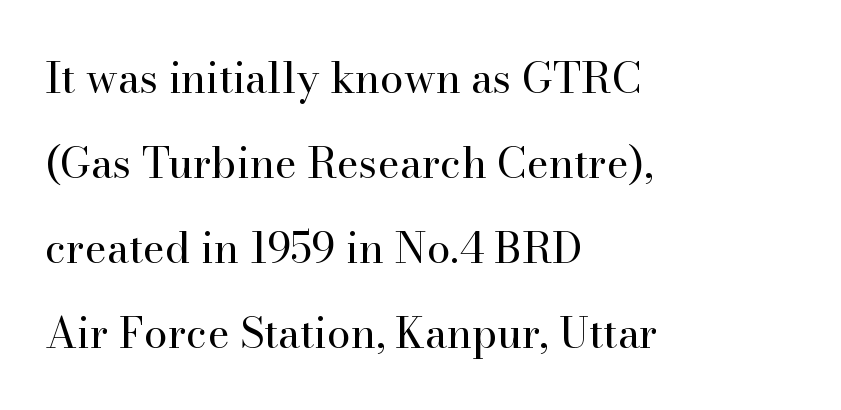
Letters rest on an invisible, unmarked baseline. Glyph-to-glyph distance matches everyday printed text. This rendering employs a face with finishing strokes, i.e., a serif. Every row of glyphs begins at an identical x-position on the left.
